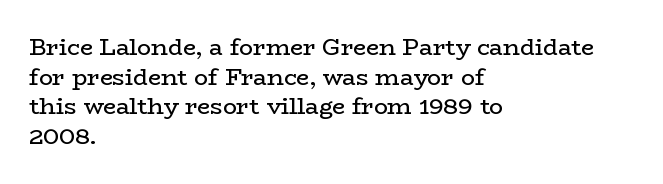
The image shows 23 px text type, upright; set left-aligned, normal line spacing (1.29x), normal letter spacing, not underlined.
